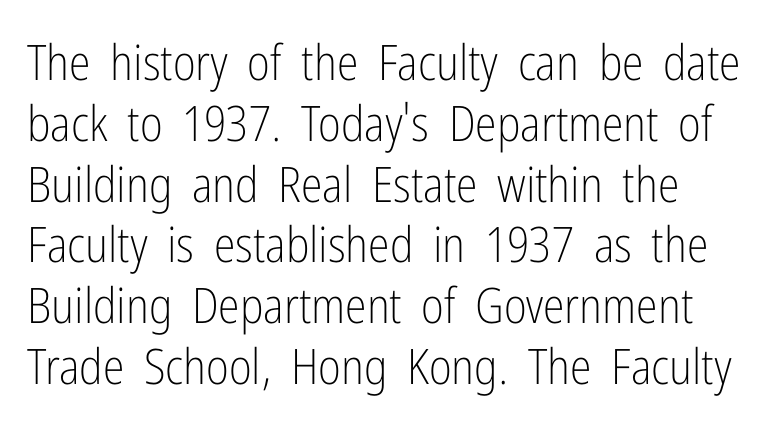
The image shows 49 px light, condensed sans-serif type, upright; set line spacing 1.24x, normal letter spacing, not underlined; low stroke contrast and a medium x-height.
